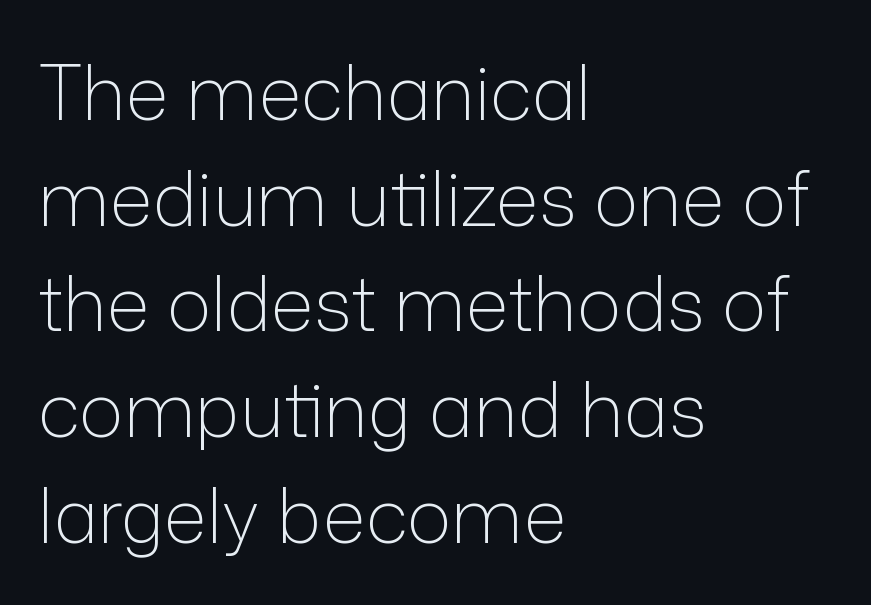
{"serif": "no", "italic": "no", "bold": "no", "weight": "light", "width": "normal", "stroke_contrast": "low", "x_height": "medium", "monospaced": "no", "underline": "no", "align": "left", "line_spacing": "normal", "line_spacing_ratio": 1.41, "letter_spacing": "normal", "letter_spacing_em": 0.0, "glyph_px": 75}
